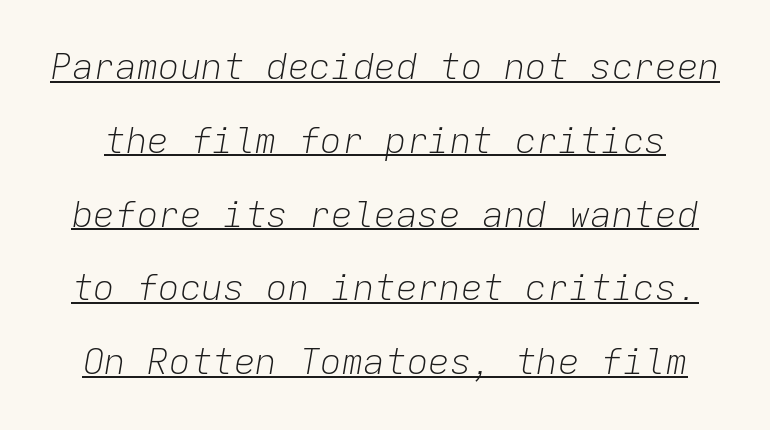
Q: Is the text bold? A: No.
Q: Is the text italic (slanted)? A: Yes, it leans right by about 9 degrees.
Q: Is the text underlined? A: Yes.
Q: Is the spacing between letters normal or unusually wide? A: Normal.
Q: Is the spacing between lines tight, normal or loose? A: Loose.
Q: Width (condensed, normal, or wide)? A: Normal.
Q: Stroke contrast? A: Low.
Q: x-height? A: Medium.
Q: Monospaced? A: Yes.
